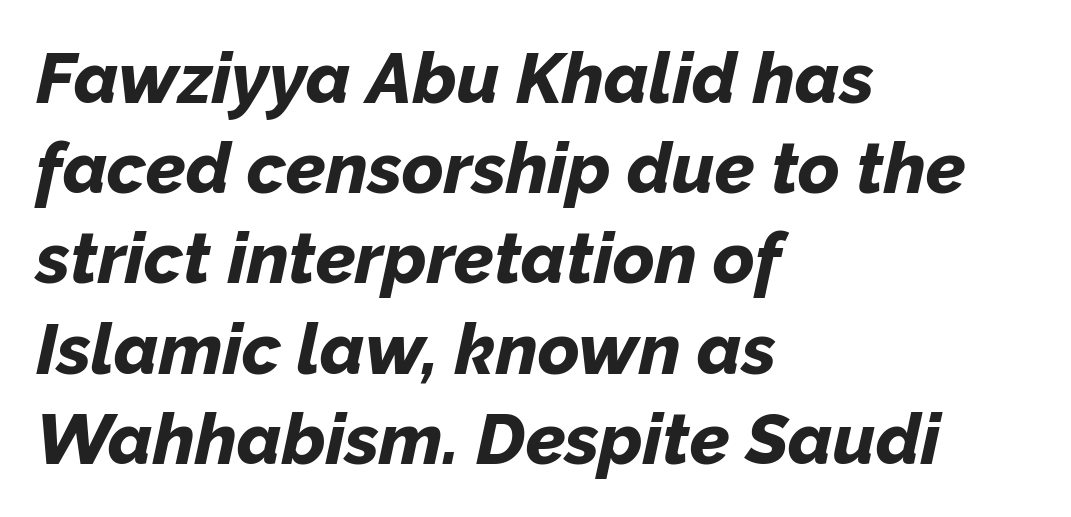
Rows of type keep a routine distance in the vertical direction. The face used here has a pronounced slope to its letters. Where is the straight margin? On the left. Underline: absent. Here the designer chose a conventional face with non-uniform glyph widths. The passage shown has conventional tracking throughout.
